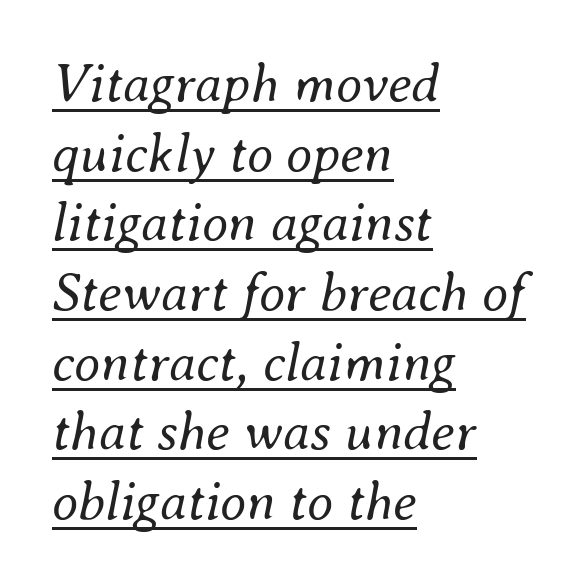
Q: Is the text bold? A: No.
Q: Is the text italic (slanted)? A: Yes, it leans right by about 8 degrees.
Q: Is the text underlined? A: Yes.
Q: How is the paragraph aligned? A: Left-aligned.
Q: Is the spacing between letters normal or unusually wide? A: Normal.
Q: Is the spacing between lines tight, normal or loose? A: Normal.
Q: Width (condensed, normal, or wide)? A: Normal.
Q: Stroke contrast? A: Medium.
Q: x-height? A: Small.
Q: Monospaced? A: No.
